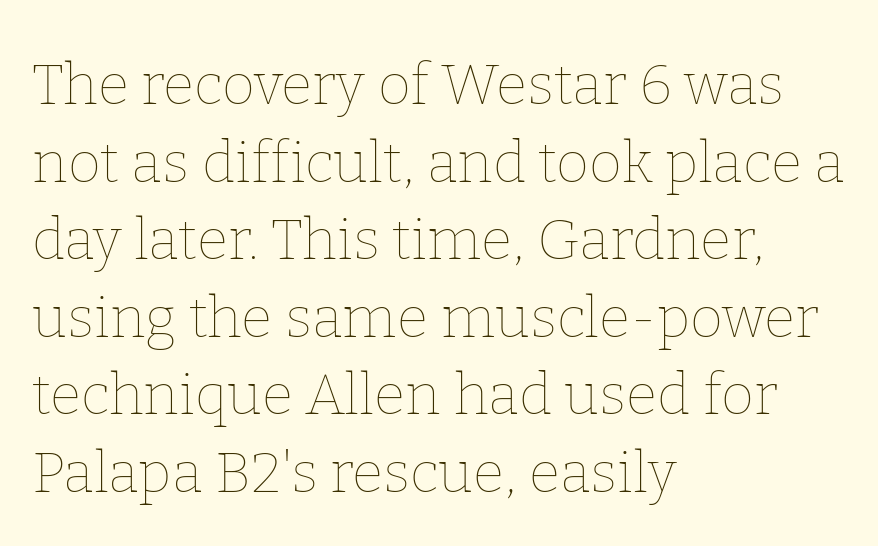
{"italic": "no", "bold": "no", "weight": "thin", "width": "normal", "stroke_contrast": "low", "x_height": "medium", "monospaced": "no", "underline": "no", "align": "left", "line_spacing": "normal", "line_spacing_ratio": 1.36, "letter_spacing": "normal", "letter_spacing_em": 0.0, "glyph_px": 57}
